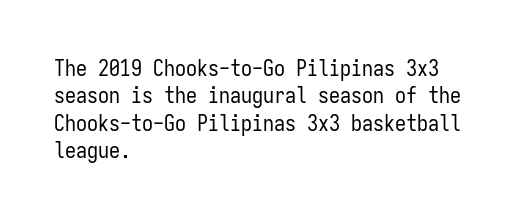
The image shows 22 px text type, upright; set left-aligned, normal line spacing (1.25x), normal letter spacing, not underlined.
